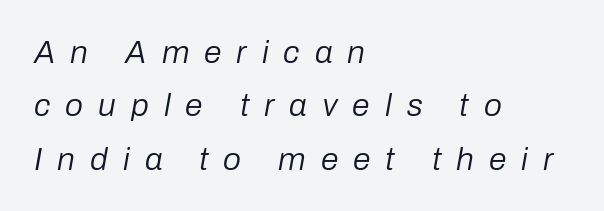
{"italic": "yes", "lean": "right", "slant_degrees": 10, "bold": "no", "weight": "regular", "width": "normal", "stroke_contrast": "low", "x_height": "medium", "monospaced": "no", "underline": "no", "align": "left", "line_spacing": "normal", "line_spacing_ratio": 1.67, "letter_spacing": "wide", "letter_spacing_em": 0.47, "glyph_px": 32}
